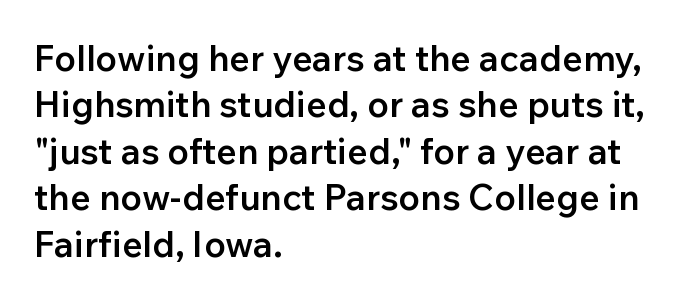
{"serif": "no", "italic": "no", "bold": "semi", "weight": "semibold", "width": "normal", "stroke_contrast": "low", "x_height": "medium", "monospaced": "no", "underline": "no", "align": "left", "line_spacing": "normal", "line_spacing_ratio": 1.29, "letter_spacing": "normal", "letter_spacing_em": 0.0, "glyph_px": 36}
